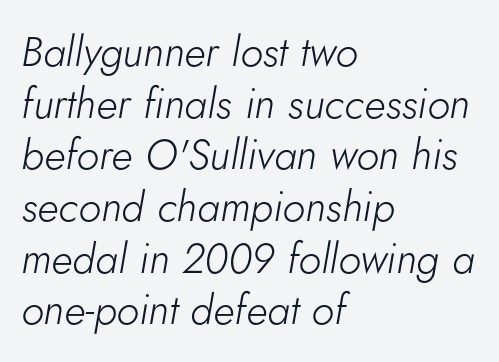
Q: Is the text bold? A: No.
Q: Is the text italic (slanted)? A: Yes, it leans right by about 5 degrees.
Q: Is the text underlined? A: No.
Q: How is the paragraph aligned? A: Left-aligned.
Q: Is the spacing between letters normal or unusually wide? A: Normal.
Q: Width (condensed, normal, or wide)? A: Normal.
Q: Stroke contrast? A: Low.
Q: x-height? A: Small.
Q: Monospaced? A: No.
